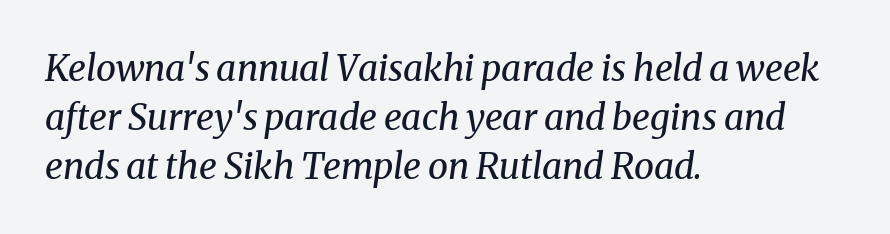
{"serif": "yes", "italic": "yes", "lean": "right", "slant_degrees": 8, "bold": "no", "weight": "regular", "width": "normal", "stroke_contrast": "medium", "x_height": "medium", "monospaced": "no", "underline": "no", "align": "left", "line_spacing": "normal", "line_spacing_ratio": 1.36, "letter_spacing": "normal", "letter_spacing_em": 0.0, "glyph_px": 36}
